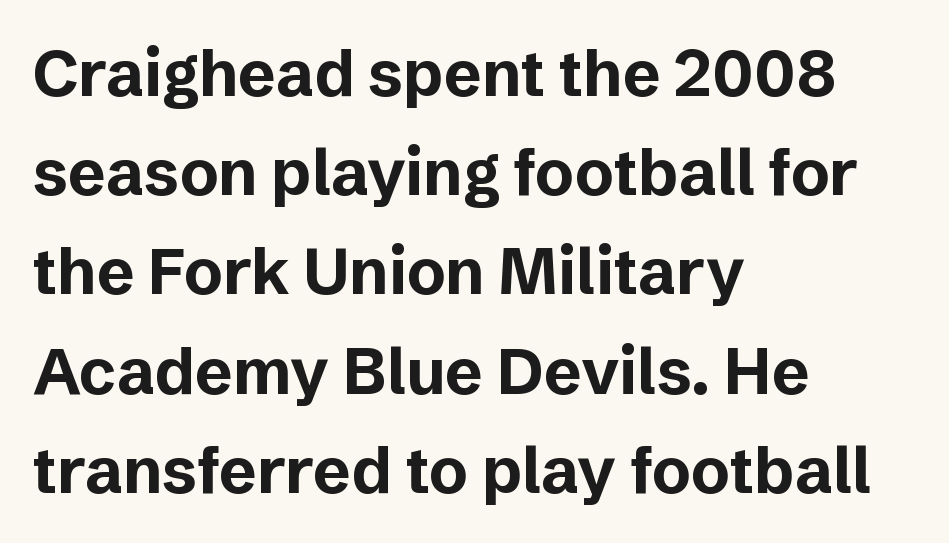
Q: Is the text bold? A: Yes.
Q: Is the text italic (slanted)? A: No, it is upright.
Q: Is the typeface a serif or a sans-serif typeface? A: Sans-serif.
Q: Is the text underlined? A: No.
Q: How is the paragraph aligned? A: Left-aligned.
Q: Is the spacing between letters normal or unusually wide? A: Normal.
Q: Is the spacing between lines tight, normal or loose? A: Normal.
Q: Width (condensed, normal, or wide)? A: Normal.
Q: Stroke contrast? A: Low.
Q: x-height? A: Medium.
Q: Monospaced? A: No.
